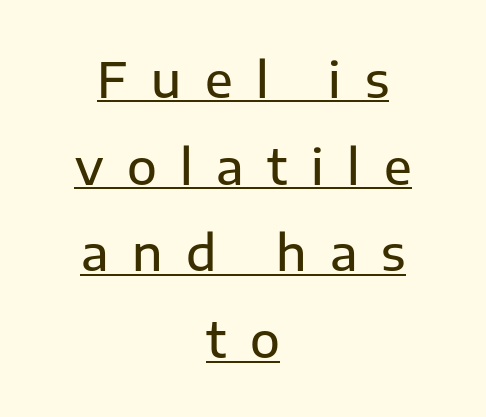
{"serif": "no", "italic": "no", "width": "normal", "stroke_contrast": "low", "x_height": "medium", "monospaced": "no", "underline": "yes", "align": "center", "line_spacing_ratio": 1.77, "letter_spacing": "wide", "letter_spacing_em": 0.48, "glyph_px": 49}
